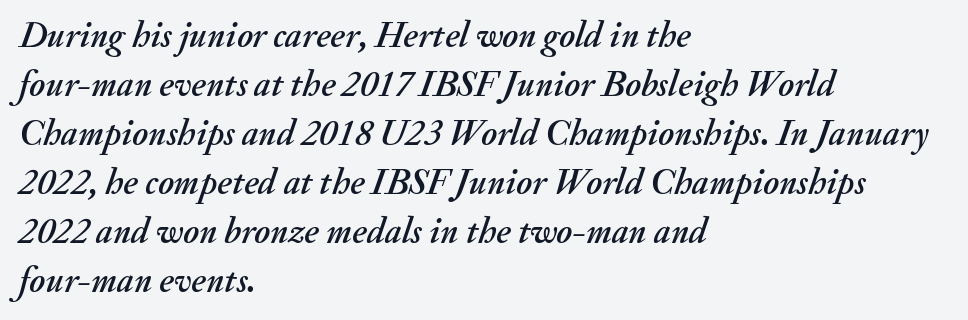
{"italic": "yes", "lean": "right", "slant_degrees": 20, "width": "normal", "stroke_contrast": "medium", "x_height": "small", "monospaced": "no", "underline": "no", "align": "left", "line_spacing": "normal", "line_spacing_ratio": 1.36, "letter_spacing": "normal", "letter_spacing_em": 0.0, "glyph_px": 36}
